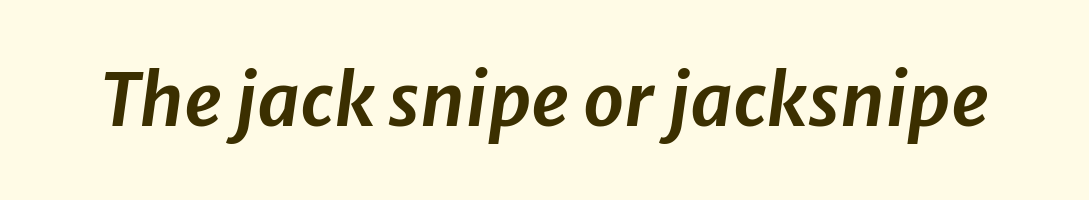
The image shows 73 px text type, italic (leaning right); set normal letter spacing, not underlined; low stroke contrast and a medium x-height.
